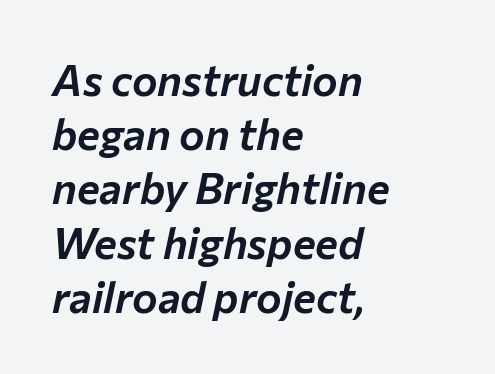
{"italic": "yes", "lean": "right", "slant_degrees": 12, "width": "normal", "stroke_contrast": "low", "x_height": "medium", "monospaced": "no", "underline": "no", "align": "left", "line_spacing": "normal", "line_spacing_ratio": 1.26, "letter_spacing": "normal", "letter_spacing_em": 0.0, "glyph_px": 43}
